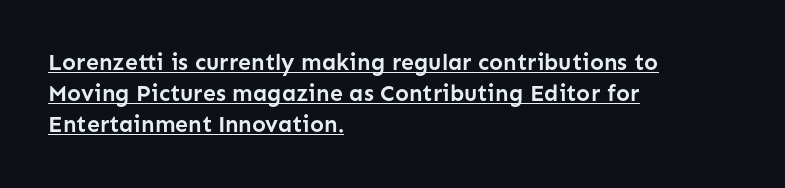
Bold? Absolutely — the strokes are thick and heavy. Underlined type. Line spacing here is normal. Posture: straight, roman, zero tilt. The letters sit at their default tracking, neither squeezed nor spread. One-word summary of the alignment: left.
